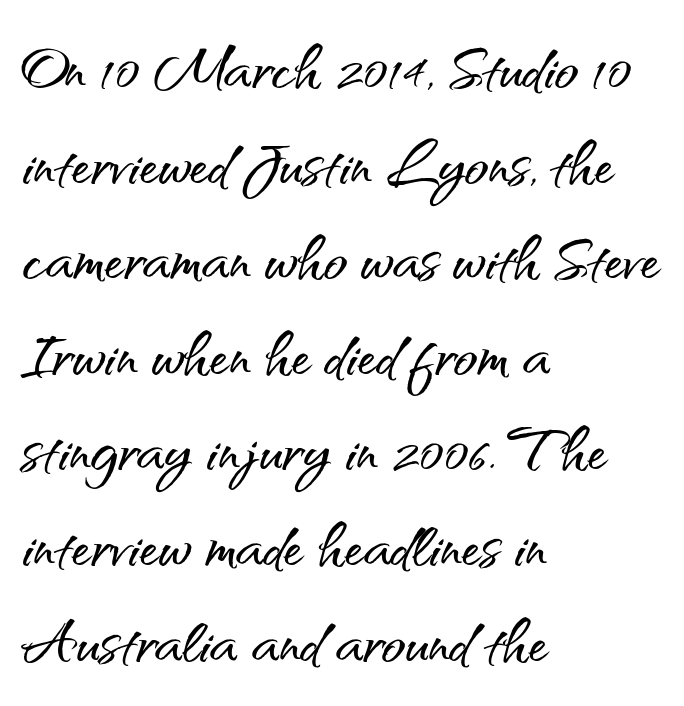
{"serif": "no", "width": "normal", "stroke_contrast": "medium", "x_height": "small", "monospaced": "no", "underline": "no", "align": "left", "line_spacing_ratio": 1.21, "letter_spacing": "normal", "letter_spacing_em": 0.0, "glyph_px": 79}
